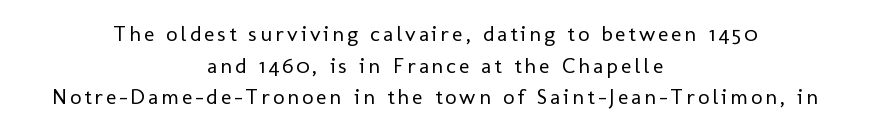
The image shows 22 px text type, upright; set centered, normal line spacing (1.44x), not underlined.
